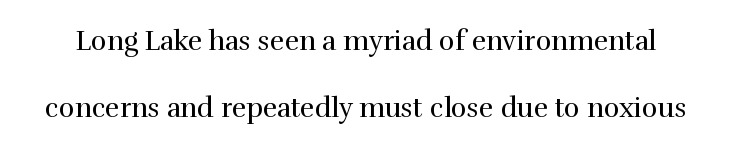
The image shows 27 px text type, upright; set loose line spacing (2.47x), normal letter spacing, not underlined.
